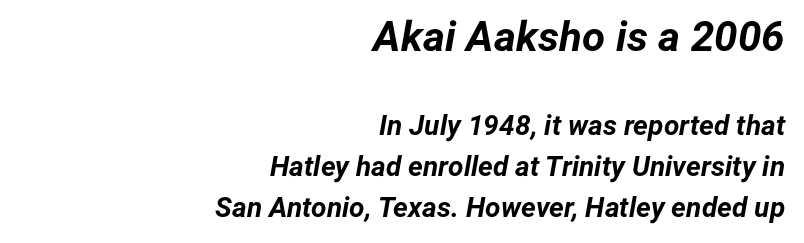
{"italic": "yes", "lean": "right", "slant_degrees": 12, "bold": "yes", "weight": "bold", "width": "normal", "stroke_contrast": "low", "x_height": "medium", "monospaced": "no", "underline": "no", "align": "right", "line_spacing": "normal", "line_spacing_ratio": 1.46, "letter_spacing": "normal", "letter_spacing_em": 0.0, "larger_block": "first", "size_ratio": 1.5, "glyph_px": 42}
